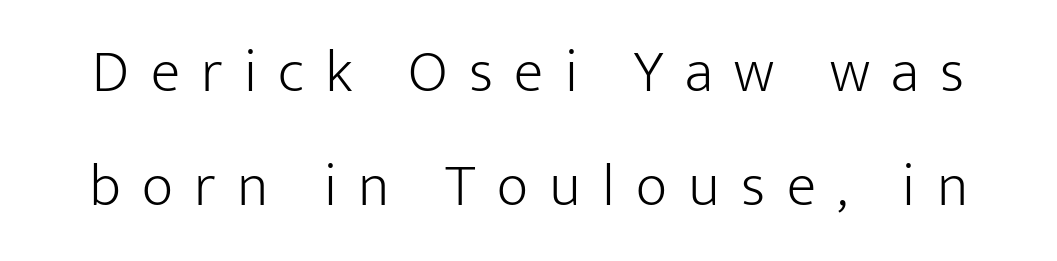
The typography opts for an upright posture over an oblique one. These lines are rendered in a variable-pitch font. This reads as an unemphasized weight, regular at the heaviest. No feet cap the strokes, marking this as sans-serif type. Honestly, the letter spacing is so wide it's the main thing you notice.
